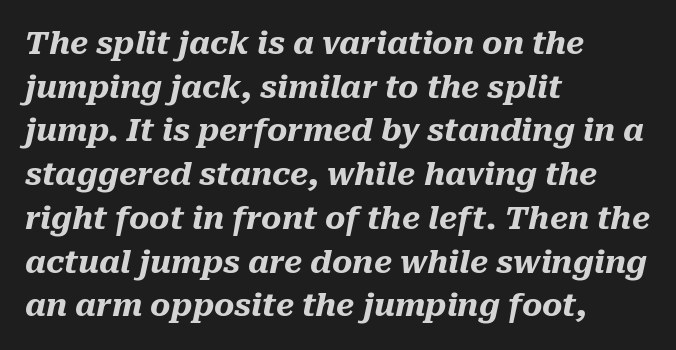
In terms of letterspacing, this is plain default setting. Quick note: interline space is typical. Character widths vary here, with narrow letters taking less room than wide ones. The passage shown is emphatically bold. Plain, unruled lines of type. These lines are set flush left with a ragged right edge.
